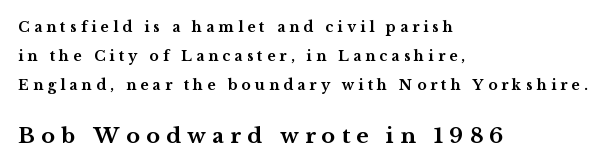
{"italic": "no", "bold": "yes", "underline": "no", "align": "left", "line_spacing": "loose", "line_spacing_ratio": 2.08, "letter_spacing": "wide", "letter_spacing_em": 0.3, "larger_block": "second", "size_ratio": 1.5, "glyph_px": 21}
